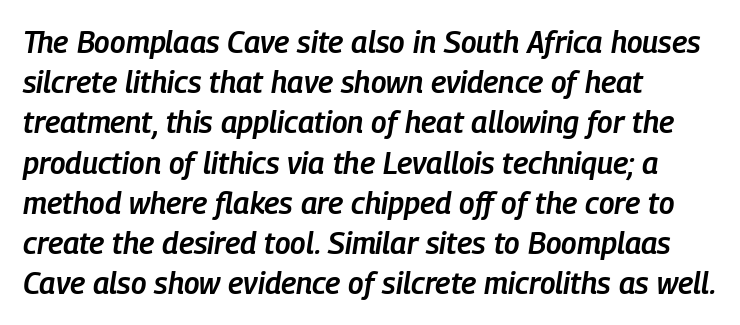
{"italic": "yes", "lean": "right", "slant_degrees": 9, "bold": "semi", "weight": "semibold", "width": "condensed", "stroke_contrast": "low", "x_height": "medium", "monospaced": "no", "underline": "no", "align": "left", "line_spacing": "normal", "line_spacing_ratio": 1.34, "letter_spacing": "normal", "letter_spacing_em": 0.0, "glyph_px": 30}
